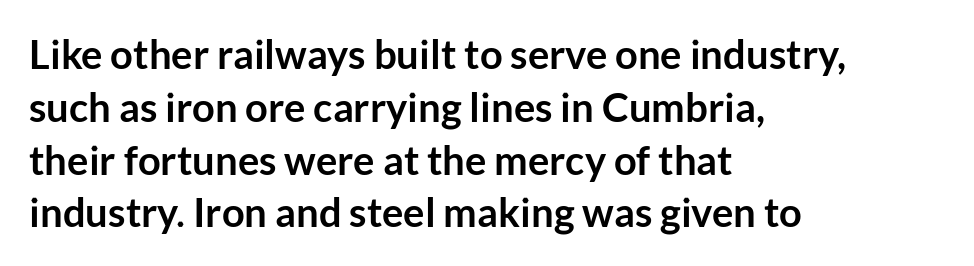
Which margin do the lines hug? The left one — the right edge is uneven. Observe the absence of serifs on each vertical stroke in this sample. Words appear dense and cohesive because spacing is normal. The letters are bold, with thick, heavy strokes. Summary of vertical rhythm: regular, with standard interline spacing.
